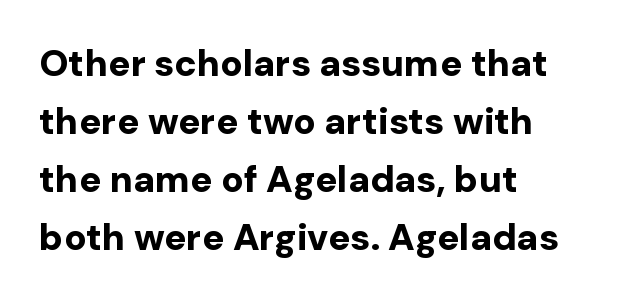
The space directly below the letters is spotless. Regarding leading, the lines here are spaced in the standard way. The passage is arranged the way most books set body copy — flush left. Do the characters align in a grid? No, the font is proportional. Every stem runs plumb, perpendicular to the baseline.
